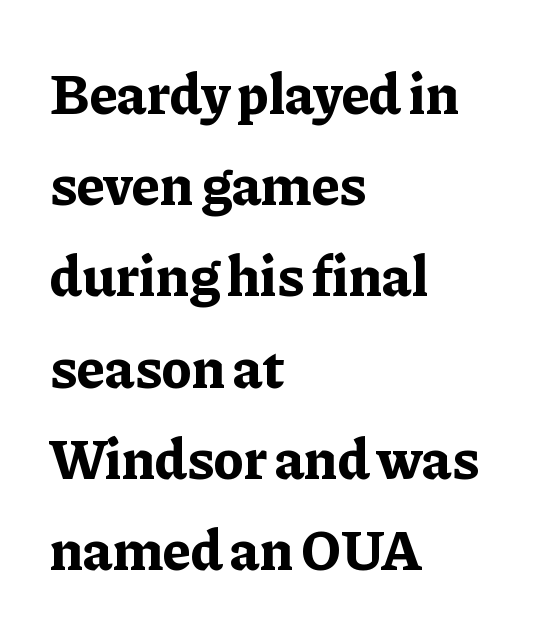
Looks like regular typesetting: each glyph gets only the width it needs. Compared with an ordinary text face, these strokes are far heavier — a full bold. Descenders are the only things crossing below the line. These lines are set flush left with a ragged right edge. Regarding leading, the lines here are spaced in the standard way.
